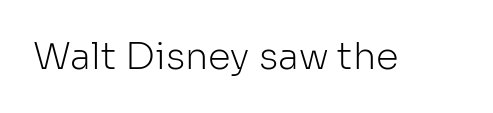
{"serif": "no", "italic": "no", "bold": "no", "weight": "light", "width": "normal", "stroke_contrast": "low", "x_height": "medium", "monospaced": "no", "underline": "no", "letter_spacing": "normal", "letter_spacing_em": 0.0, "glyph_px": 37}
